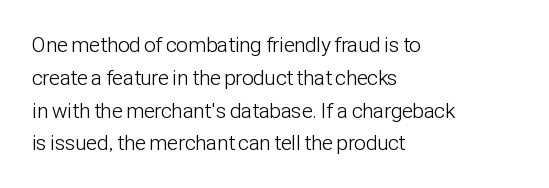
The image shows 21 px text type, upright; set left-aligned, normal line spacing (1.56x), normal letter spacing, not underlined.
